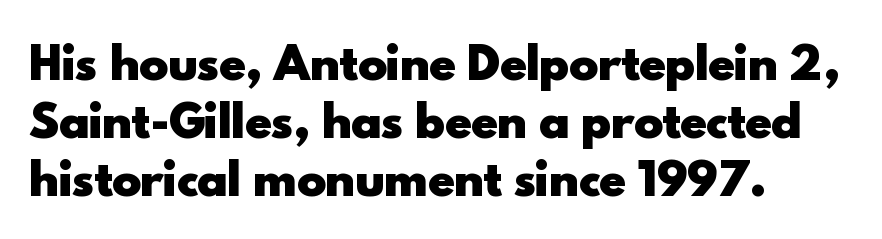
{"serif": "no", "italic": "no", "bold": "yes", "weight": "heavy", "width": "normal", "x_height": "small", "monospaced": "no", "underline": "no", "align": "left", "line_spacing": "normal", "line_spacing_ratio": 1.32, "letter_spacing": "normal", "letter_spacing_em": 0.0, "glyph_px": 44}
